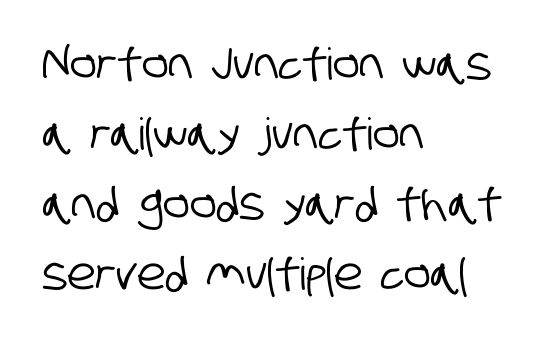
Serifs: no, the terminals of the letterforms are clean. Default kerning and tracking; the words read as compact shapes. A student would call this left alignment; a typographer would say flush left, rag right. The space directly below the letters is spotless. This sample keeps an unexceptional amount of space between lines.
